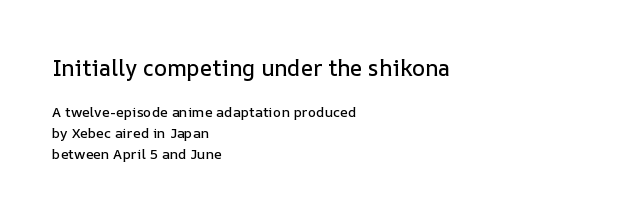
{"italic": "no", "underline": "no", "align": "left", "line_spacing": "normal", "line_spacing_ratio": 1.49, "letter_spacing": "normal", "letter_spacing_em": 0.0, "larger_block": "first", "size_ratio": 1.57, "glyph_px": 22}
